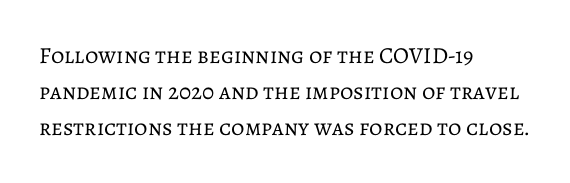
{"italic": "no", "bold": "no", "underline": "no", "align": "left", "line_spacing": "normal", "line_spacing_ratio": 1.57, "letter_spacing": "normal", "letter_spacing_em": 0.0, "glyph_px": 23}
